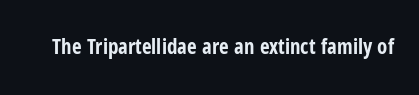
{"italic": "no", "bold": "yes", "underline": "no", "letter_spacing": "normal", "letter_spacing_em": 0.0, "glyph_px": 21}
